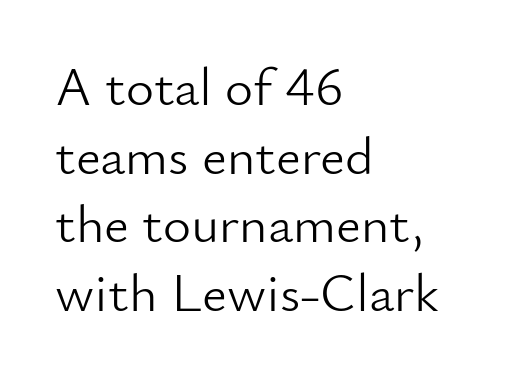
Type style note: lacks serifs. These lines are rendered in a variable-pitch font. Notice how the stems are strictly vertical — no italics here. Nobody touched the tracking dial on this one.
